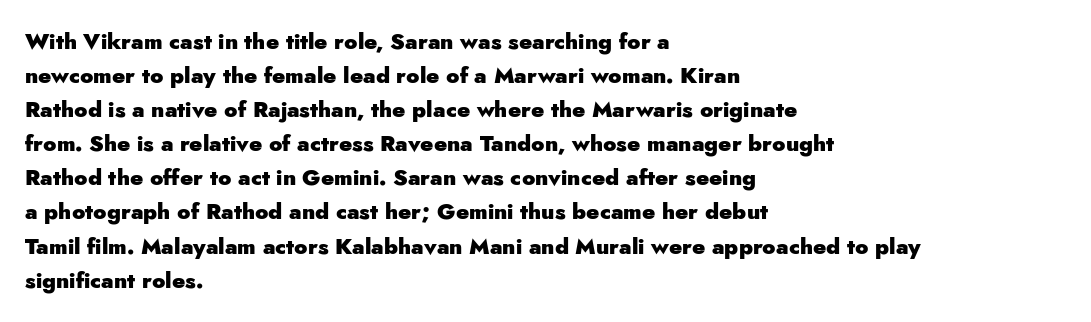
Underline: absent. Default kerning and tracking; the words read as compact shapes. Successive baselines arrive at the customary interval. You can tell it's not italic because the verticals are truly vertical. One-word summary of the alignment: left. These lines carry a lot of weight — the face is fully bold.
